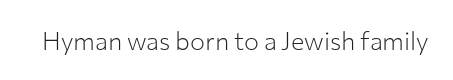
Q: Is the text bold? A: No.
Q: Is the text italic (slanted)? A: No, it is upright.
Q: Is the text underlined? A: No.
Q: Is the spacing between letters normal or unusually wide? A: Normal.
